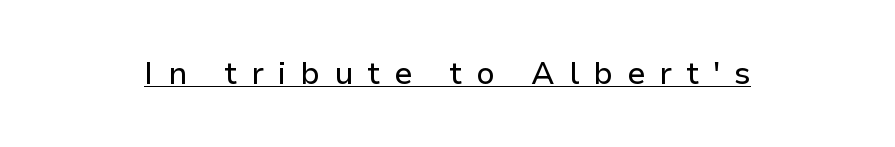
{"serif": "no", "italic": "no", "width": "normal", "stroke_contrast": "low", "x_height": "medium", "monospaced": "no", "underline": "yes", "letter_spacing": "wide", "letter_spacing_em": 0.46, "glyph_px": 31}
